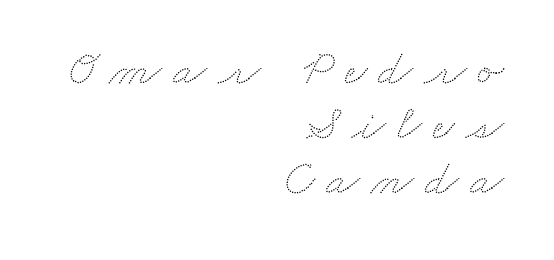
Q: Is the text underlined? A: No.
Q: How is the paragraph aligned? A: Right-aligned.
Q: Is the spacing between letters normal or unusually wide? A: Unusually wide.
Q: Is the spacing between lines tight, normal or loose? A: Tight.
Q: Width (condensed, normal, or wide)? A: Wide.
Q: Stroke contrast? A: Low.
Q: x-height? A: Small.
Q: Monospaced? A: No.
